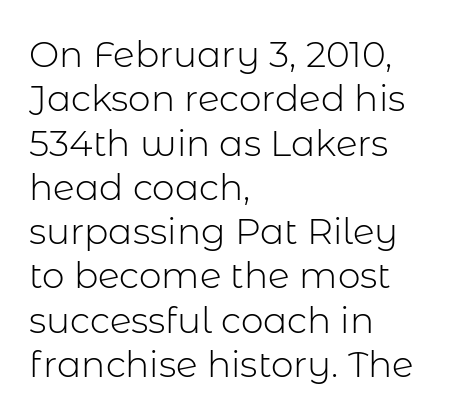
The image shows 36 px light sans-serif type, upright; set left-aligned, line spacing 1.23x, normal letter spacing, not underlined; low stroke contrast and a medium x-height.
